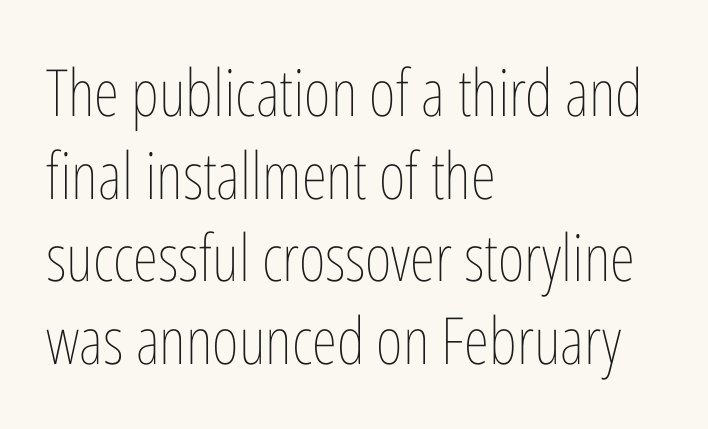
Posture: straight, roman, zero tilt. The rendering uses natural spacing where letterforms have individual widths. The area under the type is left untouched. Line spacing here is normal. Compared with a centered layout, this one pins lines to the left instead. The weight tops out at a normal text grade.
